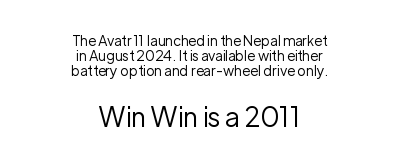
The image shows 27 px text type, upright; set centered, tight line spacing (1.08x), normal letter spacing, not underlined; the second (bottom) block is 1.93x larger.
